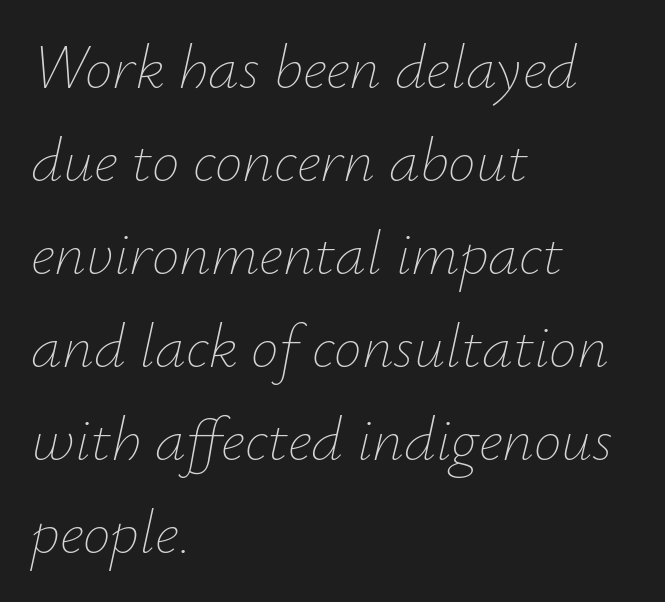
{"italic": "yes", "lean": "right", "slant_degrees": 12, "bold": "no", "weight": "thin", "width": "normal", "stroke_contrast": "low", "x_height": "small", "monospaced": "no", "underline": "no", "align": "left", "line_spacing": "normal", "line_spacing_ratio": 1.5, "letter_spacing": "normal", "letter_spacing_em": 0.0, "glyph_px": 62}
